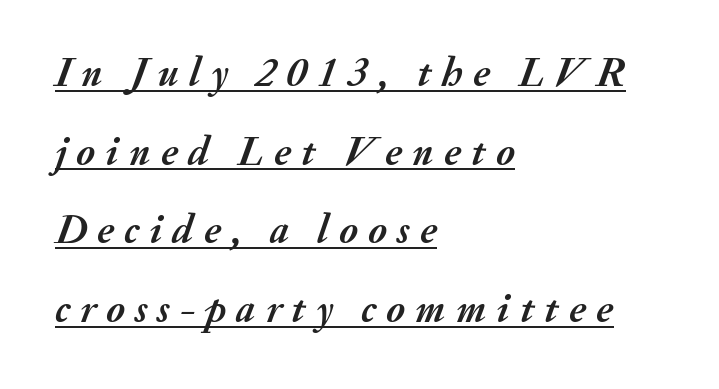
{"italic": "yes", "lean": "right", "slant_degrees": 20, "bold": "yes", "weight": "semibold", "width": "normal", "stroke_contrast": "medium", "x_height": "small", "monospaced": "no", "underline": "yes", "align": "left", "line_spacing": "loose", "line_spacing_ratio": 1.92, "letter_spacing": "wide", "letter_spacing_em": 0.25, "glyph_px": 41}
